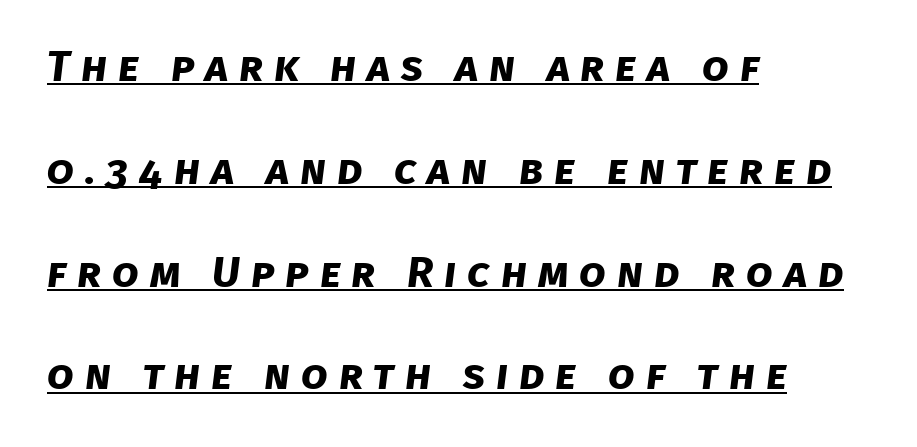
The image shows 43 px bold sans-serif type; set left-aligned, loose line spacing (2.39x), unusually wide letter spacing (+0.25 em), underlined; low stroke contrast and a large x-height.
